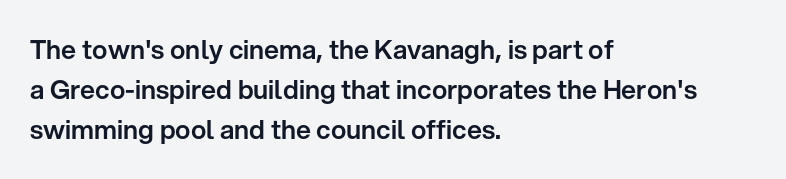
The image shows 26 px text type, upright; set left-aligned, normal line spacing (1.54x), normal letter spacing, not underlined.
